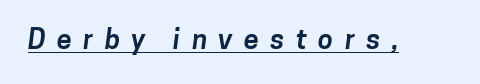
Q: Is the text bold? A: Yes.
Q: Is the text underlined? A: Yes.
Q: Is the spacing between letters normal or unusually wide? A: Unusually wide.
